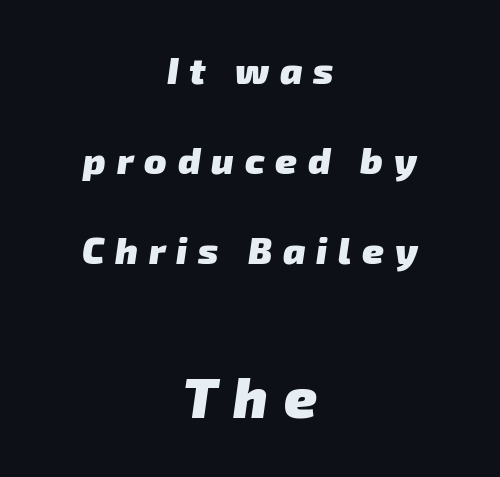
Scale increases going downward across the two blocks. Each new line begins a long way beneath the previous one. The specimen omits any rule beneath the text block's lines. The face used here is rendered with a markedly widened letterfit.
